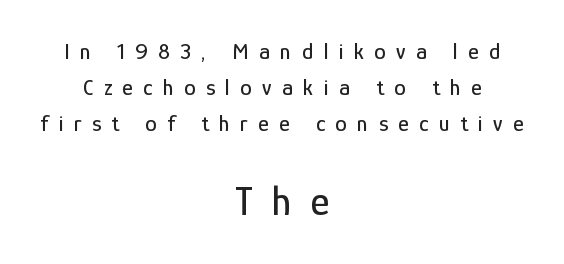
Q: Is the text italic (slanted)? A: No, it is upright.
Q: Is the typeface a serif or a sans-serif typeface? A: Sans-serif.
Q: Is the text underlined? A: No.
Q: How is the paragraph aligned? A: Centered.
Q: Is the spacing between letters normal or unusually wide? A: Unusually wide.
Q: Is the spacing between lines tight, normal or loose? A: Normal.
Q: Which block of text is set in a larger size, the first (top) or the second (bottom)? A: The second (bottom) one.
Q: Width (condensed, normal, or wide)? A: Condensed.
Q: Stroke contrast? A: Low.
Q: x-height? A: Medium.
Q: Monospaced? A: No.
